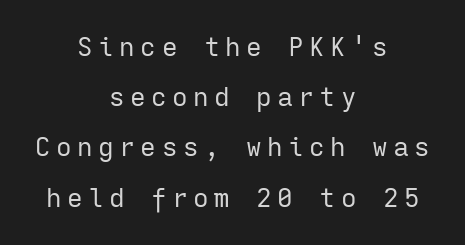
{"italic": "no", "bold": "no", "underline": "no", "align": "center", "line_spacing": "loose", "line_spacing_ratio": 1.93, "letter_spacing": "wide", "letter_spacing_em": 0.21, "glyph_px": 26}
